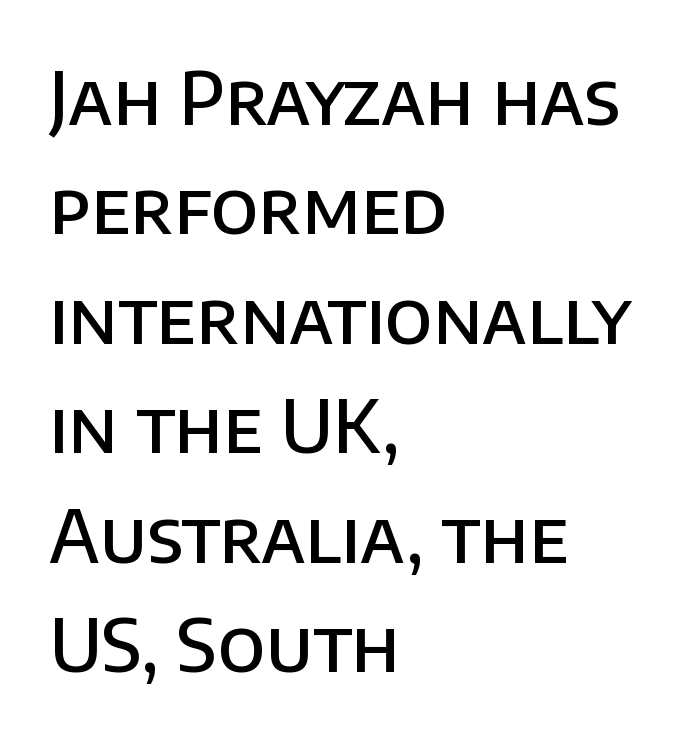
The image shows 73 px semibold sans-serif type, upright; set left-aligned, normal line spacing (1.5x), normal letter spacing, not underlined; low stroke contrast and a large x-height.
